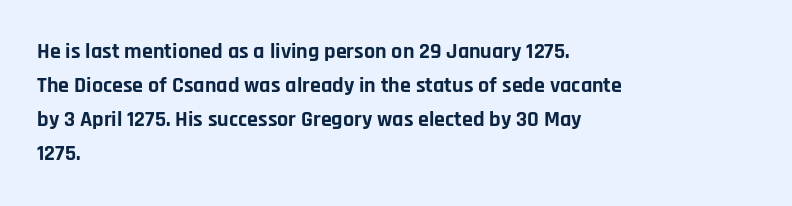
{"italic": "no", "bold": "yes", "underline": "no", "align": "left", "line_spacing": "normal", "line_spacing_ratio": 1.55, "letter_spacing": "normal", "letter_spacing_em": 0.0, "glyph_px": 22}
